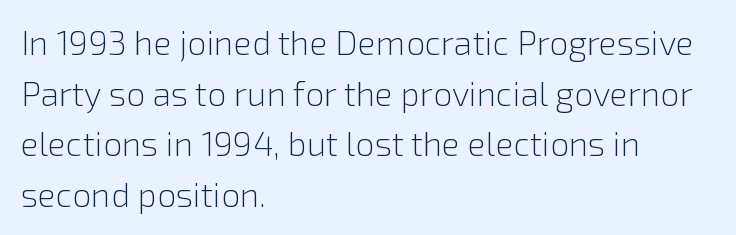
The lines sit at an ordinary, default distance from one another. The designer went with a sans here, leaving each stem footless. You could not count columns in this text — the font is proportionally spaced. The rendering anchors every line to the left-hand side. Tall strokes in this sample are plumb rather than angled.
